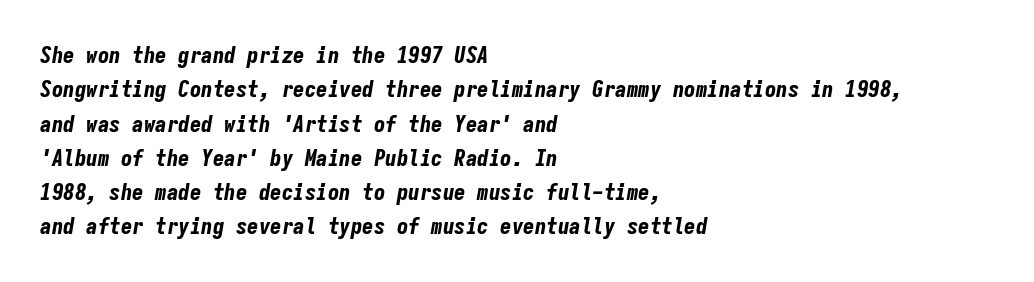
Rule under the text: the space is simply empty. Typographic density is high because the face is bold. Here the glyphs are tracked normally, forming tight word shapes. If you drew a line through each stem, it would be angled.
